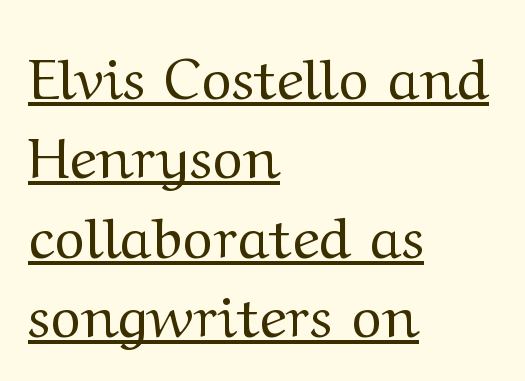
{"serif": "yes", "italic": "no", "bold": "no", "weight": "regular", "width": "wide", "stroke_contrast": "medium", "x_height": "medium", "monospaced": "no", "underline": "yes", "align": "left", "line_spacing": "normal", "line_spacing_ratio": 1.37, "letter_spacing": "normal", "letter_spacing_em": 0.0, "glyph_px": 58}
